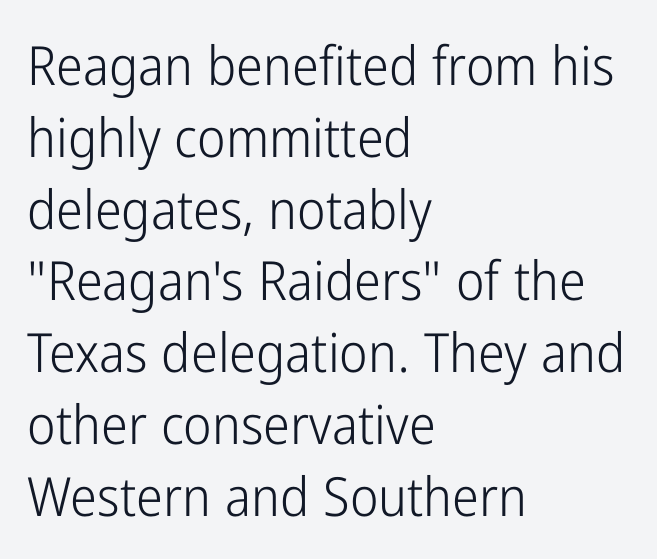
Q: Is the text bold? A: No.
Q: Is the text italic (slanted)? A: No, it is upright.
Q: Is the typeface a serif or a sans-serif typeface? A: Sans-serif.
Q: Is the text underlined? A: No.
Q: How is the paragraph aligned? A: Left-aligned.
Q: Is the spacing between letters normal or unusually wide? A: Normal.
Q: Is the spacing between lines tight, normal or loose? A: Normal.
Q: Width (condensed, normal, or wide)? A: Condensed.
Q: Stroke contrast? A: Low.
Q: x-height? A: Medium.
Q: Monospaced? A: No.
